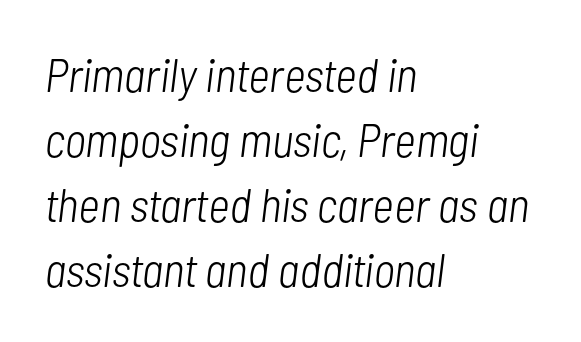
{"italic": "yes", "lean": "right", "slant_degrees": 7, "bold": "no", "weight": "light", "width": "condensed", "stroke_contrast": "low", "x_height": "medium", "monospaced": "no", "underline": "no", "align": "left", "line_spacing": "normal", "line_spacing_ratio": 1.38, "letter_spacing": "normal", "letter_spacing_em": 0.0, "glyph_px": 47}
